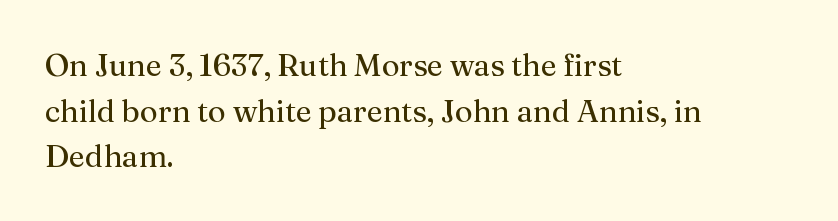
Q: Is the text bold? A: No.
Q: Is the text italic (slanted)? A: No, it is upright.
Q: Is the typeface a serif or a sans-serif typeface? A: Serif.
Q: Is the text underlined? A: No.
Q: How is the paragraph aligned? A: Left-aligned.
Q: Is the spacing between letters normal or unusually wide? A: Normal.
Q: Is the spacing between lines tight, normal or loose? A: Normal.
Q: Width (condensed, normal, or wide)? A: Normal.
Q: Stroke contrast? A: Medium.
Q: x-height? A: Medium.
Q: Monospaced? A: No.
